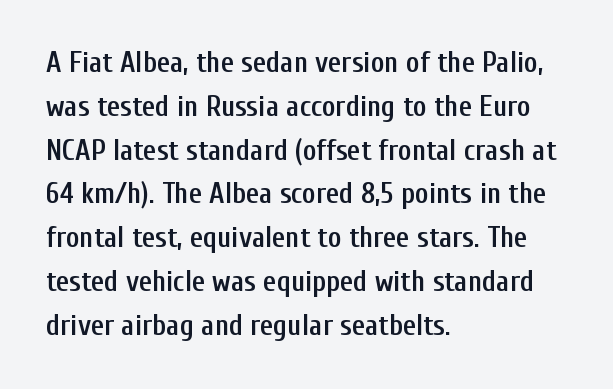
In terms of letterform style, serifs are entirely absent. The rendering uses a moderate line-height, typical for paragraphs. Nothing unusual about the tracking: characters are spaced as the font intends. Each letter keeps its own natural width here, so spacing adapts to shape. Nobody drew a line under any word here.
